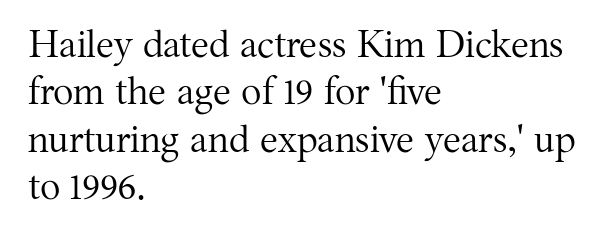
Q: Is the text bold? A: No.
Q: Is the text italic (slanted)? A: No, it is upright.
Q: Is the typeface a serif or a sans-serif typeface? A: Serif.
Q: Is the text underlined? A: No.
Q: How is the paragraph aligned? A: Left-aligned.
Q: Is the spacing between letters normal or unusually wide? A: Normal.
Q: Is the spacing between lines tight, normal or loose? A: Normal.
Q: Width (condensed, normal, or wide)? A: Normal.
Q: Stroke contrast? A: Medium.
Q: x-height? A: Medium.
Q: Monospaced? A: No.
